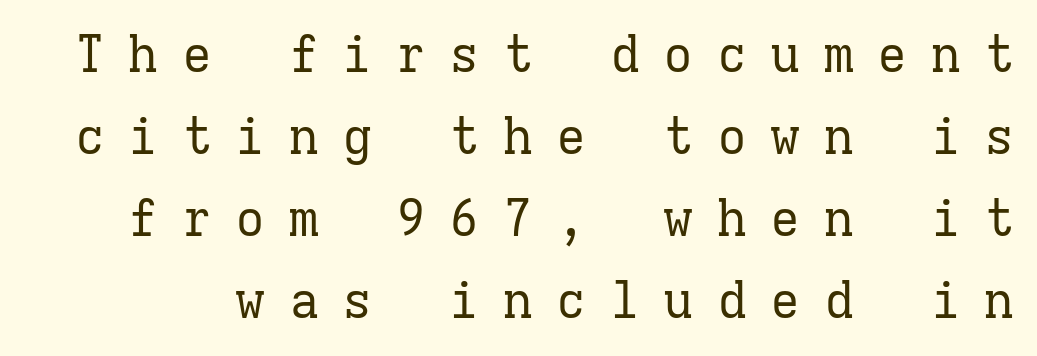
The typography opts for an upright posture over an oblique one. Vertical stems look standard width or narrower in stroke. Unmarked baselines from the first word to the last. Summary of vertical rhythm: regular, with standard interline spacing. The rendering shows small feet on the letterforms — a serif design. The tracking jumps out immediately: characters are airy and widely separated.
